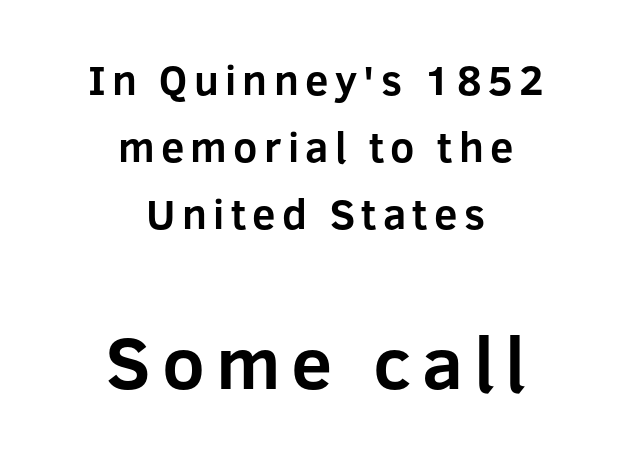
{"serif": "no", "italic": "no", "bold": "yes", "weight": "bold", "width": "normal", "stroke_contrast": "low", "x_height": "medium", "monospaced": "no", "underline": "no", "align": "center", "line_spacing": "normal", "line_spacing_ratio": 1.59, "larger_block": "second", "size_ratio": 1.76, "glyph_px": 74}
